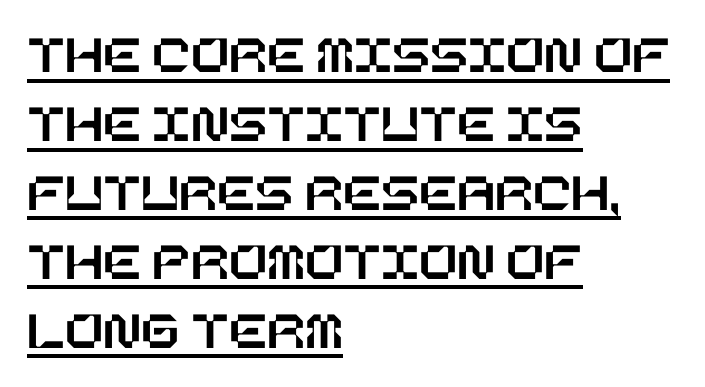
Q: Is the text italic (slanted)? A: No, it is upright.
Q: Is the text underlined? A: Yes.
Q: How is the paragraph aligned? A: Left-aligned.
Q: Is the spacing between letters normal or unusually wide? A: Normal.
Q: Width (condensed, normal, or wide)? A: Normal.
Q: Stroke contrast? A: Low.
Q: x-height? A: Large.
